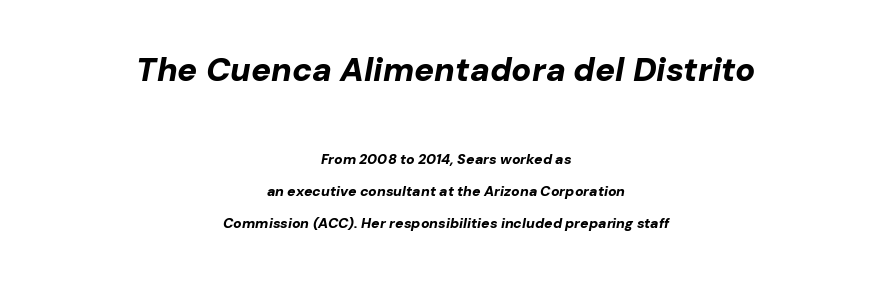
Does the copy run flush right? No — it is centered line by line. Is the letter spacing exaggerated? No — it looks like the ordinary default. In terms of weight, the rendering is a true, heavy bold. The earlier block is typeset at a bigger size than the later block. Each letter keeps its own natural width here, so spacing adapts to shape.
